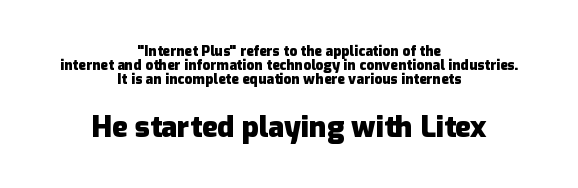
Nobody drew a line under any word here. This rendering leaves character spacing at its baseline value. No feet cap the strokes, marking this as sans-serif type. Weight check: bold — yes, fully. When letters stand straight like this, we call the style roman or upright. Neither beginnings nor endings align; midpoints do.
